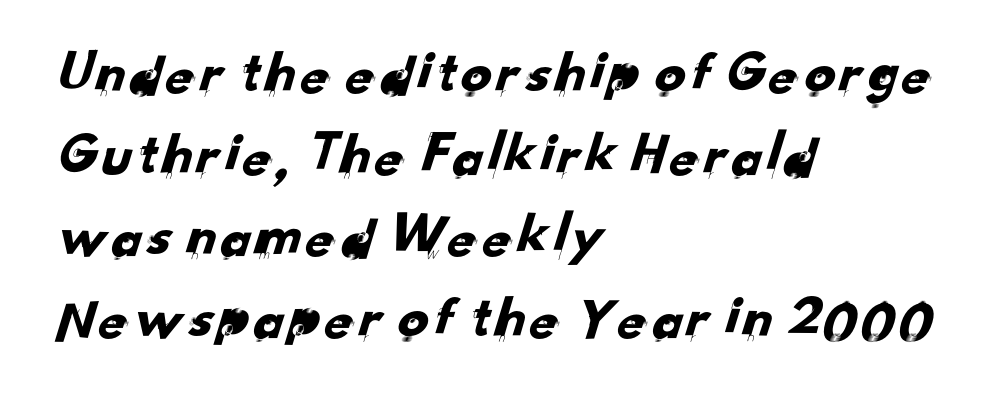
Each new line begins a customary step beneath the previous one. Character widths vary here, with narrow letters taking less room than wide ones. The specimen omits any rule beneath the text block's lines. Is the block centered? No — it sits flush against the left margin. These lines are composed in type without serifs.
